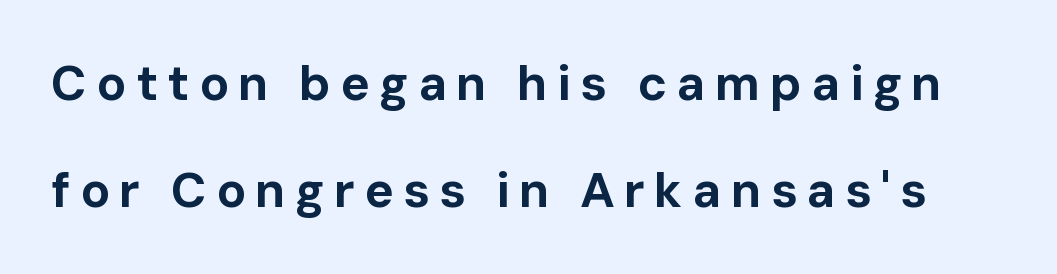
Q: Is the text bold? A: Yes.
Q: Is the text italic (slanted)? A: No, it is upright.
Q: Is the typeface a serif or a sans-serif typeface? A: Sans-serif.
Q: Is the text underlined? A: No.
Q: Is the spacing between lines tight, normal or loose? A: Loose.
Q: Width (condensed, normal, or wide)? A: Normal.
Q: Stroke contrast? A: Low.
Q: x-height? A: Medium.
Q: Monospaced? A: No.
